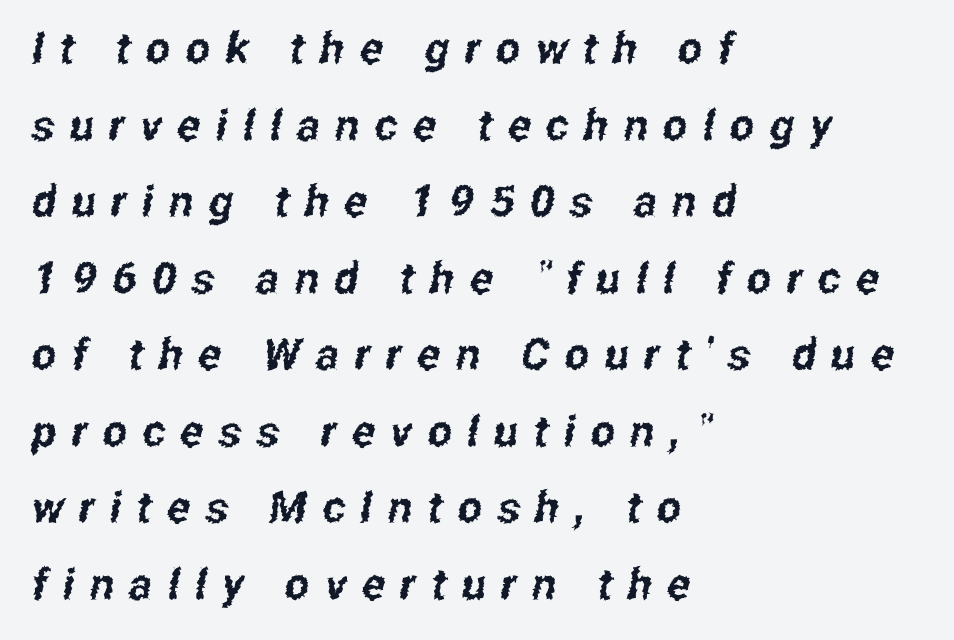
Q: Is the typeface a serif or a sans-serif typeface? A: Sans-serif.
Q: Is the text underlined? A: No.
Q: How is the paragraph aligned? A: Left-aligned.
Q: Is the spacing between letters normal or unusually wide? A: Unusually wide.
Q: Width (condensed, normal, or wide)? A: Condensed.
Q: Stroke contrast? A: Low.
Q: x-height? A: Medium.
Q: Monospaced? A: No.
